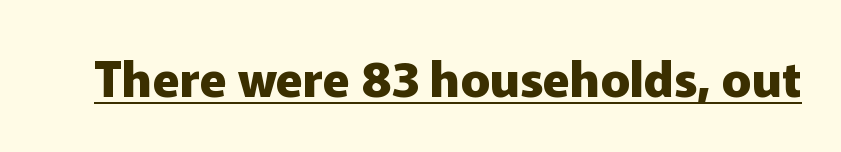
The image shows 49 px heavy sans-serif type, upright; set normal letter spacing, underlined; low stroke contrast and a medium x-height.
